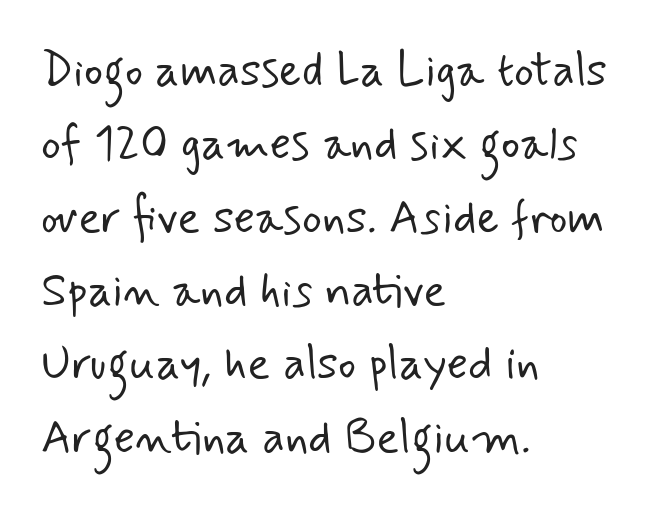
Does the type have serifs? No, each stem ends abruptly. Tracking value appears to be zero — textbook default spacing. Stems and bowls with no extra thickness — not bold. Horizontal alignment here is leftward, the default for most running prose.
